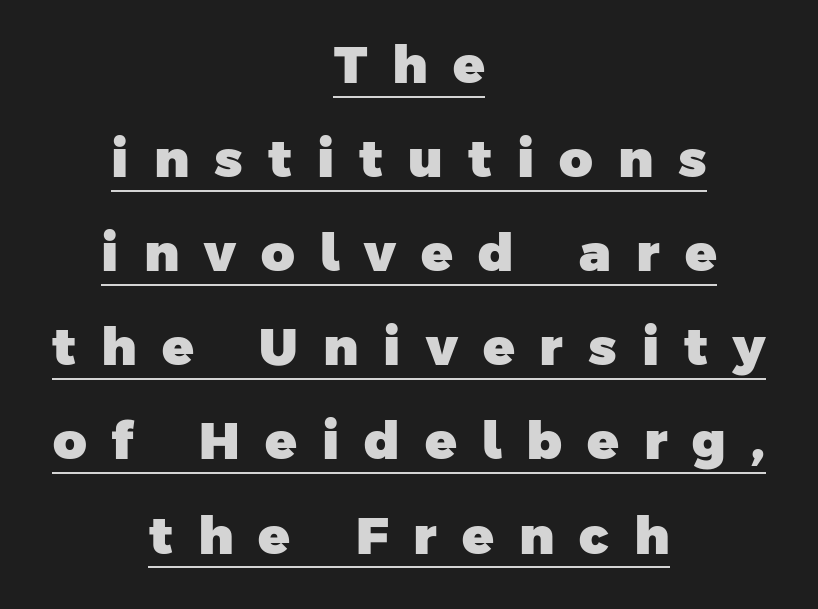
Q: Is the text bold? A: Yes.
Q: Is the typeface a serif or a sans-serif typeface? A: Sans-serif.
Q: Is the text underlined? A: Yes.
Q: How is the paragraph aligned? A: Centered.
Q: Is the spacing between letters normal or unusually wide? A: Unusually wide.
Q: Width (condensed, normal, or wide)? A: Normal.
Q: Stroke contrast? A: Low.
Q: x-height? A: Medium.
Q: Monospaced? A: No.
